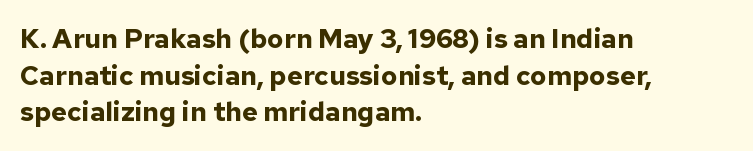
Q: Is the text bold? A: Yes.
Q: Is the text italic (slanted)? A: No, it is upright.
Q: Is the text underlined? A: No.
Q: How is the paragraph aligned? A: Left-aligned.
Q: Is the spacing between letters normal or unusually wide? A: Normal.
Q: Is the spacing between lines tight, normal or loose? A: Normal.
